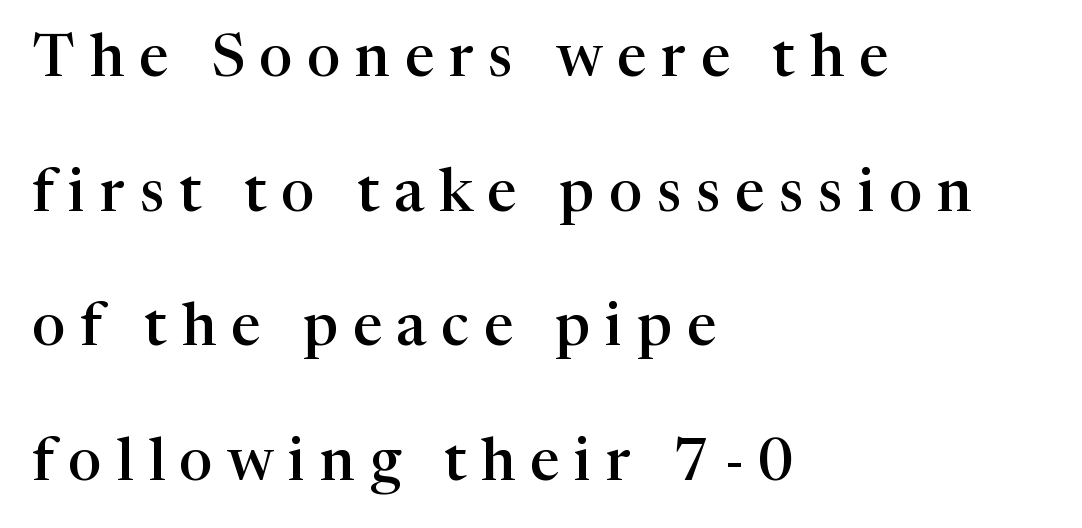
{"serif": "yes", "italic": "no", "bold": "semi", "weight": "semibold", "width": "normal", "stroke_contrast": "high", "x_height": "medium", "monospaced": "no", "underline": "no", "align": "left", "line_spacing": "loose", "line_spacing_ratio": 2.28, "letter_spacing": "wide", "letter_spacing_em": 0.25, "glyph_px": 59}
